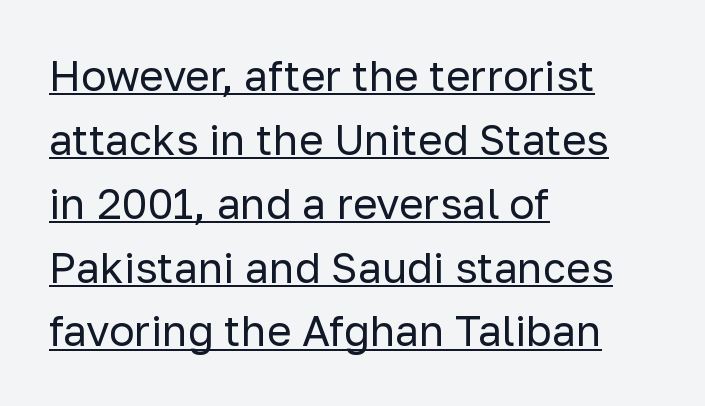
Q: Is the text bold? A: No.
Q: Is the text italic (slanted)? A: No, it is upright.
Q: Is the typeface a serif or a sans-serif typeface? A: Sans-serif.
Q: Is the text underlined? A: Yes.
Q: How is the paragraph aligned? A: Left-aligned.
Q: Is the spacing between letters normal or unusually wide? A: Normal.
Q: Is the spacing between lines tight, normal or loose? A: Normal.
Q: Width (condensed, normal, or wide)? A: Normal.
Q: Stroke contrast? A: Low.
Q: x-height? A: Medium.
Q: Monospaced? A: No.
